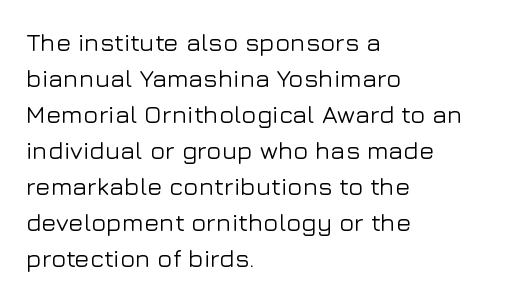
{"italic": "no", "underline": "no", "align": "left", "line_spacing": "normal", "line_spacing_ratio": 1.44, "letter_spacing": "normal", "letter_spacing_em": 0.0, "glyph_px": 25}
